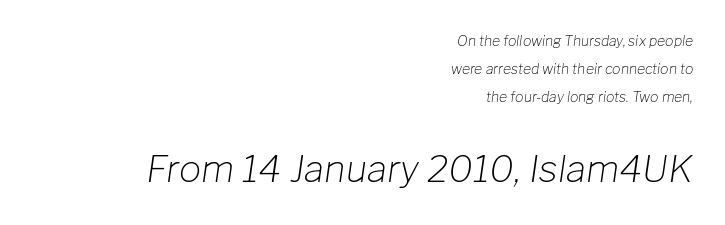
Summary of vertical rhythm: relaxed, with wide interline spacing. Posture: slanted. Block two is the big one; block one sits smaller above it. What stands out about the letter spacing? Nothing — it is the standard amount. Weight class: somewhere from thin through regular.
